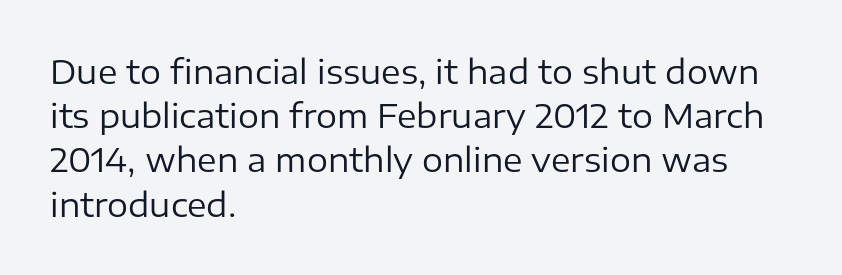
{"serif": "no", "italic": "no", "bold": "no", "weight": "regular", "width": "normal", "stroke_contrast": "low", "x_height": "medium", "monospaced": "no", "underline": "no", "align": "left", "line_spacing": "normal", "line_spacing_ratio": 1.34, "letter_spacing": "normal", "letter_spacing_em": 0.0, "glyph_px": 33}
